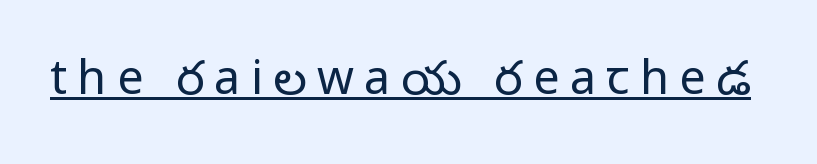
Q: Is the text bold? A: No.
Q: Is the text italic (slanted)? A: No, it is upright.
Q: Is the typeface a serif or a sans-serif typeface? A: Sans-serif.
Q: Is the text underlined? A: Yes.
Q: Is the spacing between letters normal or unusually wide? A: Unusually wide.
Q: Width (condensed, normal, or wide)? A: Normal.
Q: Stroke contrast? A: Low.
Q: x-height? A: Medium.
Q: Monospaced? A: No.
